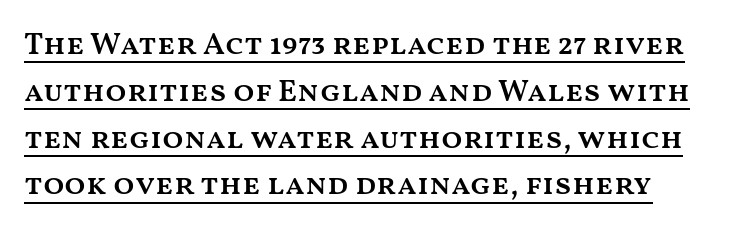
The face used here appears with an underline applied. Each new line begins a customary step beneath the previous one. A typesetter would mark this as roman, not italic. The face used here is proportionally spaced, like ordinary book or web type. The type is set solid horizontally, with unmodified tracking.
